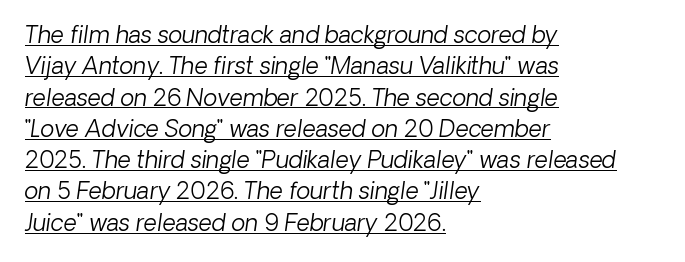
Q: Is the text bold? A: No.
Q: Is the text italic (slanted)? A: Yes, it leans right by about 8 degrees.
Q: Is the text underlined? A: Yes.
Q: How is the paragraph aligned? A: Left-aligned.
Q: Is the spacing between letters normal or unusually wide? A: Normal.
Q: Is the spacing between lines tight, normal or loose? A: Normal.
